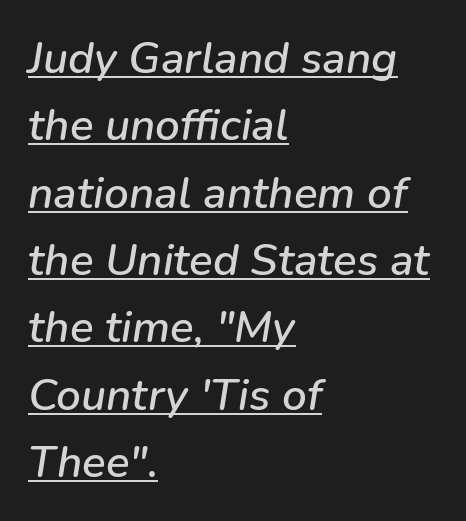
The image shows 44 px text type, italic (leaning right); set left-aligned, normal line spacing (1.53x), normal letter spacing, underlined; low stroke contrast and a medium x-height.
